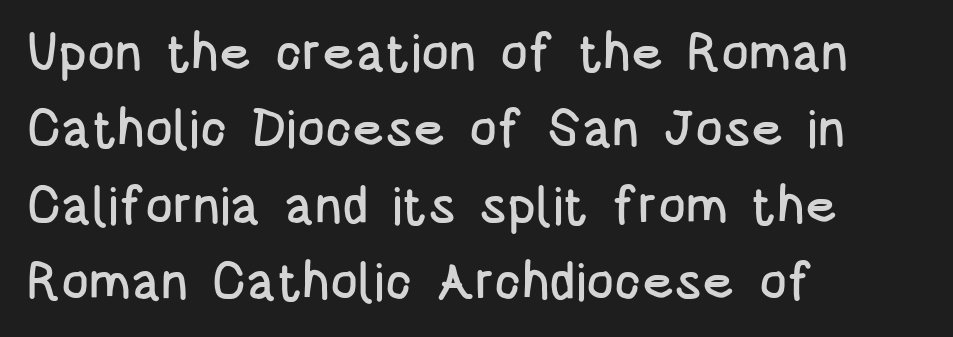
{"serif": "no", "italic": "no", "width": "condensed", "stroke_contrast": "low", "x_height": "large", "monospaced": "no", "underline": "no", "align": "left", "line_spacing": "normal", "line_spacing_ratio": 1.47, "letter_spacing": "normal", "letter_spacing_em": 0.0, "glyph_px": 52}
